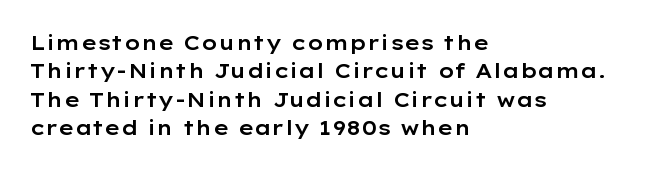
{"italic": "no", "underline": "no", "align": "left", "line_spacing": "normal", "line_spacing_ratio": 1.42, "letter_spacing": "normal", "letter_spacing_em": 0.0, "glyph_px": 20}
